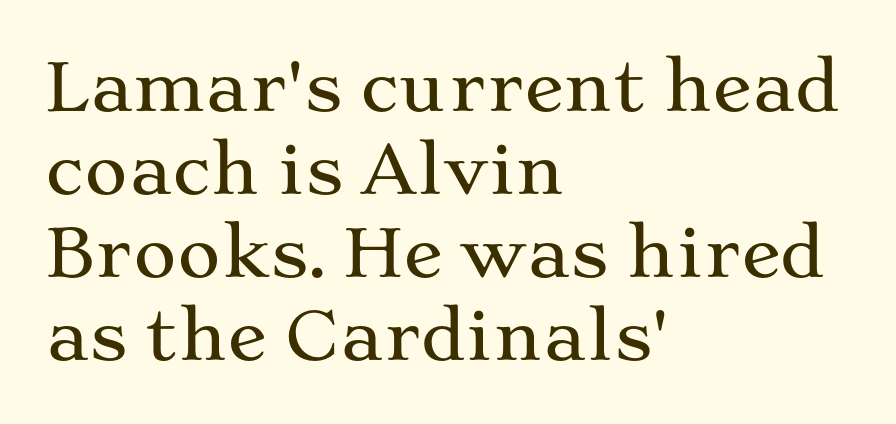
Q: Is the text italic (slanted)? A: No, it is upright.
Q: Is the typeface a serif or a sans-serif typeface? A: Serif.
Q: Is the text underlined? A: No.
Q: How is the paragraph aligned? A: Left-aligned.
Q: Is the spacing between letters normal or unusually wide? A: Normal.
Q: Is the spacing between lines tight, normal or loose? A: Normal.
Q: Width (condensed, normal, or wide)? A: Wide.
Q: Stroke contrast? A: Medium.
Q: x-height? A: Medium.
Q: Monospaced? A: No.
